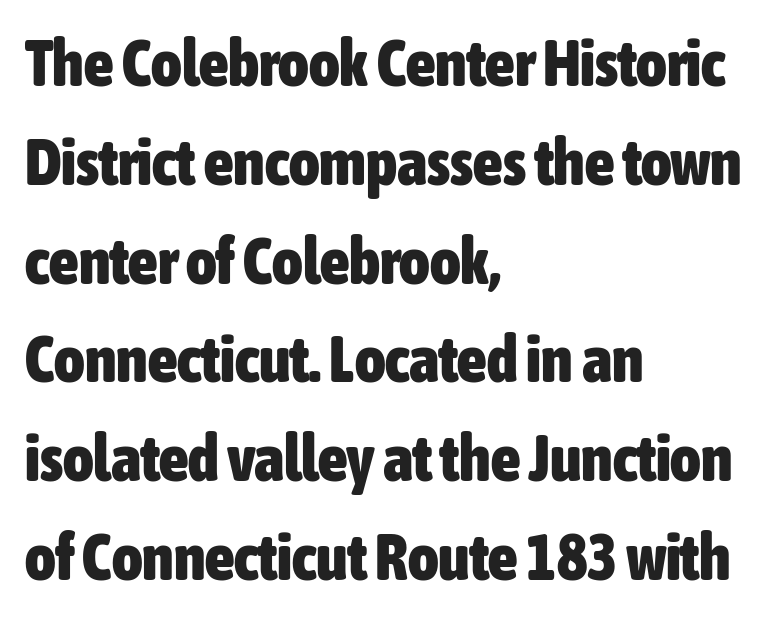
{"serif": "no", "italic": "no", "bold": "yes", "weight": "heavy", "width": "condensed", "stroke_contrast": "low", "x_height": "medium", "monospaced": "no", "underline": "no", "align": "left", "line_spacing": "normal", "line_spacing_ratio": 1.52, "letter_spacing": "normal", "letter_spacing_em": 0.0, "glyph_px": 65}
